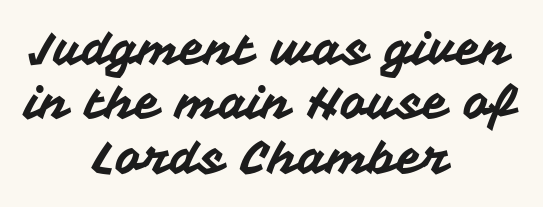
Honestly, there is no underline to notice here at all. The type family on display is of the sans-serif kind. A student would call this center alignment; a typographer would say set centered. This sample has the flowing, uneven cadence of proportional lettering. Each word holds together tightly as a unit, with standard inter-letter gaps.
